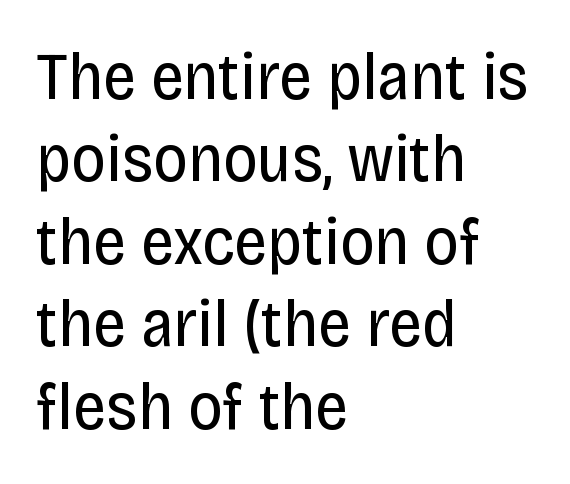
{"serif": "no", "italic": "no", "bold": "no", "weight": "regular", "width": "condensed", "stroke_contrast": "low", "x_height": "large", "monospaced": "no", "underline": "no", "align": "left", "line_spacing_ratio": 1.23, "letter_spacing": "normal", "letter_spacing_em": 0.0, "glyph_px": 67}
